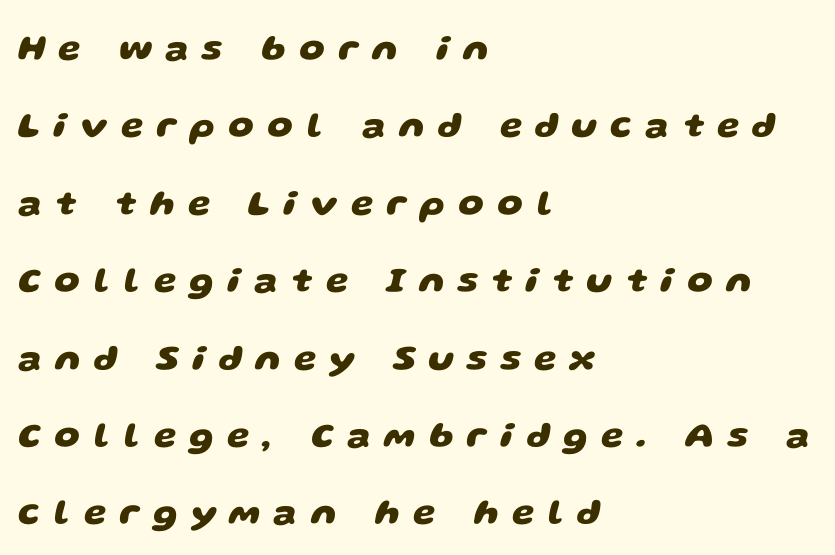
The image shows 36 px heavy, wide sans-serif type; set left-aligned, loose line spacing (2.15x), unusually wide letter spacing (+0.37 em), not underlined; low stroke contrast and a large x-height.
